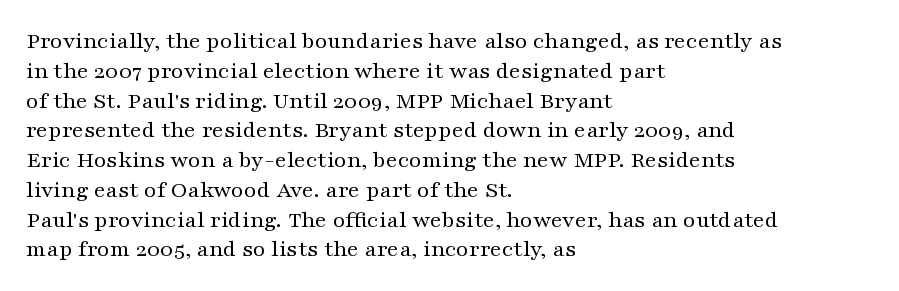
{"italic": "no", "bold": "no", "underline": "no", "align": "left", "line_spacing_ratio": 1.24, "letter_spacing": "normal", "letter_spacing_em": 0.0, "glyph_px": 24}
